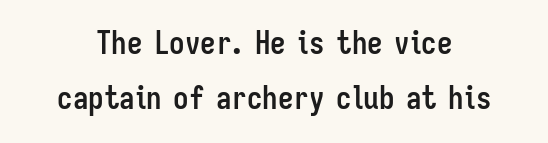
Q: Is the text bold? A: Yes.
Q: Is the text italic (slanted)? A: No, it is upright.
Q: Is the typeface a serif or a sans-serif typeface? A: Sans-serif.
Q: Is the text underlined? A: No.
Q: Is the spacing between letters normal or unusually wide? A: Normal.
Q: Width (condensed, normal, or wide)? A: Condensed.
Q: Stroke contrast? A: Low.
Q: x-height? A: Medium.
Q: Monospaced? A: No.
